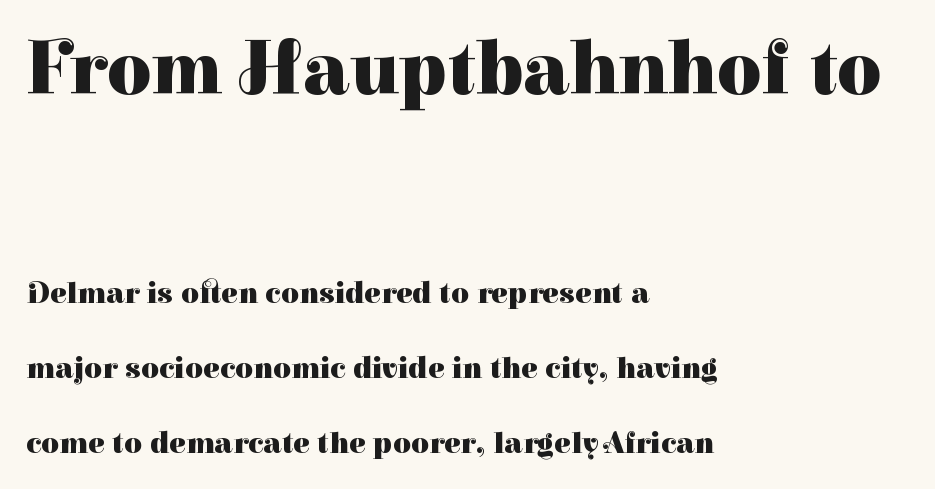
The image shows 77 px heavy serif type, upright; set left-aligned, loose line spacing (2.43x), normal letter spacing, not underlined; the first (top) block is 2.48x larger; high stroke contrast and a medium x-height.
